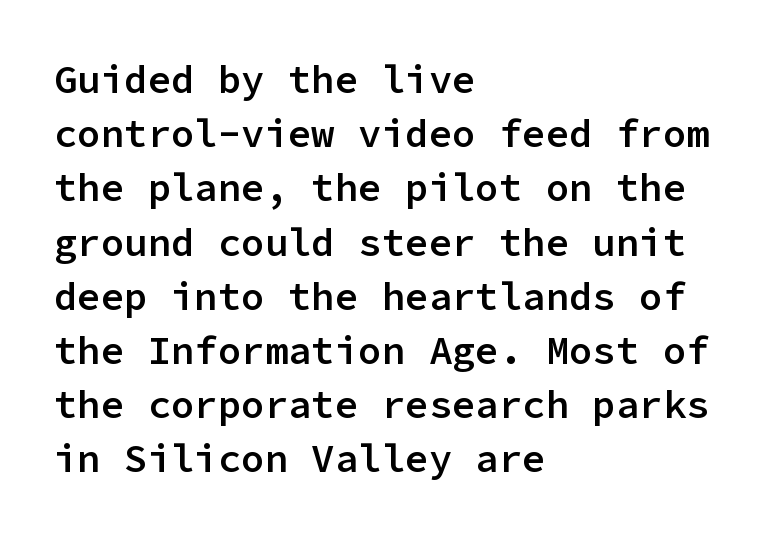
The font's upright variant was chosen for this text. Is there much room between lines? A standard amount, neither cramped nor airy. Nobody drew a line under any word here. A typesetter would call this zero additional tracking. One-word summary of the alignment: left. Summary of weight: moderately heavy, a semibold.
